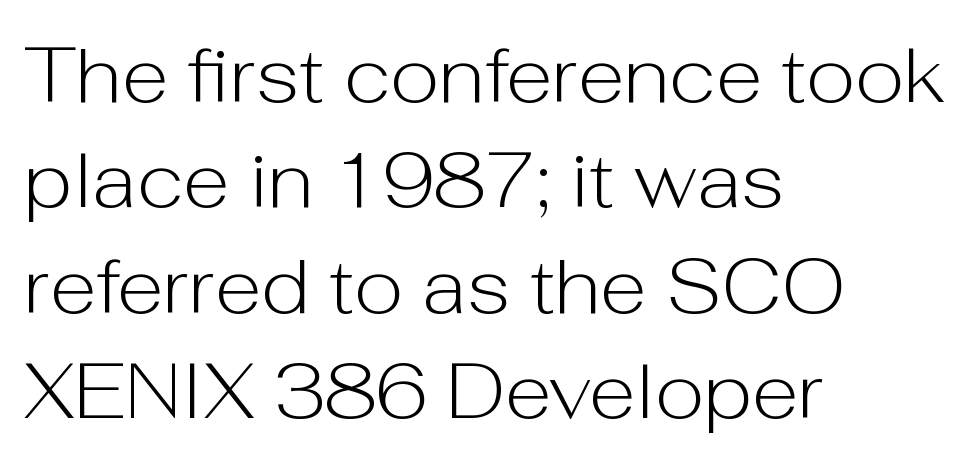
The image shows 77 px light sans-serif type, upright; set left-aligned, normal line spacing (1.37x), normal letter spacing, not underlined; low stroke contrast and a medium x-height.
